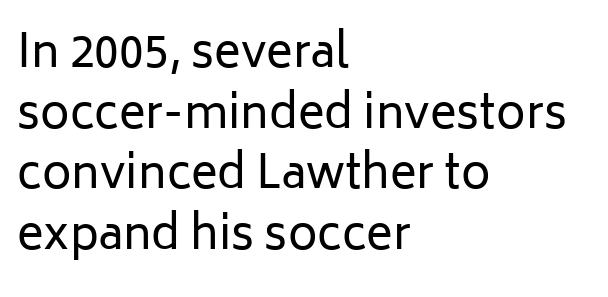
The image shows 45 px regular-weight sans-serif type, upright; set left-aligned, normal line spacing (1.35x), normal letter spacing, not underlined; low stroke contrast and a medium x-height.
